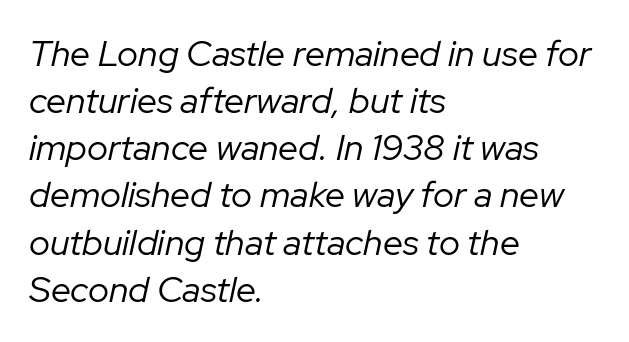
This rendering uses left alignment, leaving the right contour irregular. There's an unmistakable incline to the writing here. Each new line begins a customary step beneath the previous one. Note the varied advance widths — an 'i' is clearly narrower than an 'm'. Between one letter and the next there's only the usual sliver of space. The space directly below the letters is spotless.
